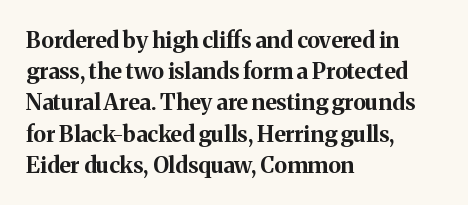
{"italic": "no", "bold": "yes", "underline": "no", "align": "left", "line_spacing": "normal", "line_spacing_ratio": 1.42, "letter_spacing": "normal", "letter_spacing_em": 0.0, "glyph_px": 22}
